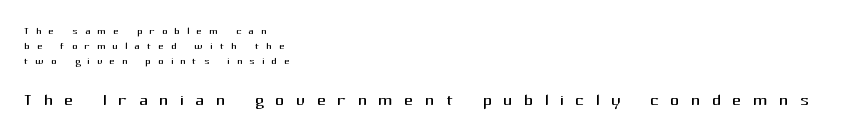
{"italic": "no", "bold": "no", "underline": "no", "align": "left", "line_spacing": "tight", "line_spacing_ratio": 1.08, "letter_spacing": "wide", "letter_spacing_em": 0.49, "larger_block": "second", "size_ratio": 1.64, "glyph_px": 23}
